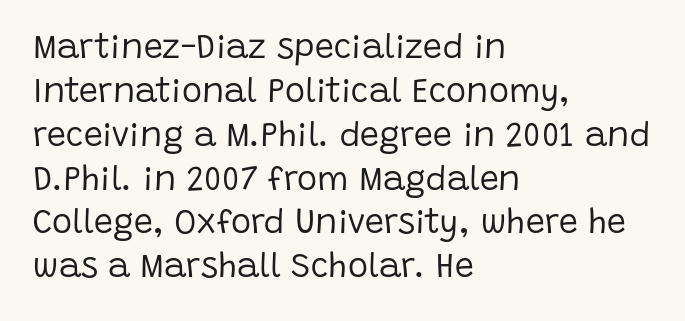
Q: Is the text bold? A: No.
Q: Is the text italic (slanted)? A: No, it is upright.
Q: Is the typeface a serif or a sans-serif typeface? A: Sans-serif.
Q: Is the text underlined? A: No.
Q: How is the paragraph aligned? A: Left-aligned.
Q: Is the spacing between letters normal or unusually wide? A: Normal.
Q: Is the spacing between lines tight, normal or loose? A: Normal.
Q: Width (condensed, normal, or wide)? A: Normal.
Q: Stroke contrast? A: Low.
Q: x-height? A: Large.
Q: Monospaced? A: No.
